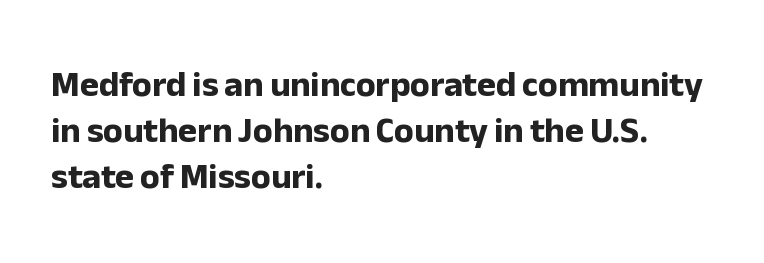
The image shows 36 px bold sans-serif type, upright; set left-aligned, normal line spacing (1.28x), normal letter spacing, not underlined; low stroke contrast and a medium x-height.
